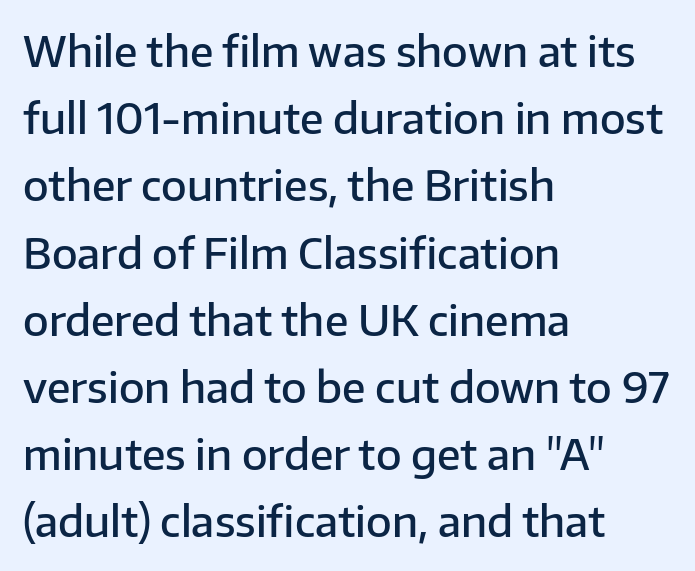
Q: Is the text bold? A: Semi-bold.
Q: Is the text italic (slanted)? A: No, it is upright.
Q: Is the typeface a serif or a sans-serif typeface? A: Sans-serif.
Q: Is the text underlined? A: No.
Q: How is the paragraph aligned? A: Left-aligned.
Q: Is the spacing between letters normal or unusually wide? A: Normal.
Q: Is the spacing between lines tight, normal or loose? A: Normal.
Q: Width (condensed, normal, or wide)? A: Normal.
Q: Stroke contrast? A: Low.
Q: x-height? A: Medium.
Q: Monospaced? A: No.
